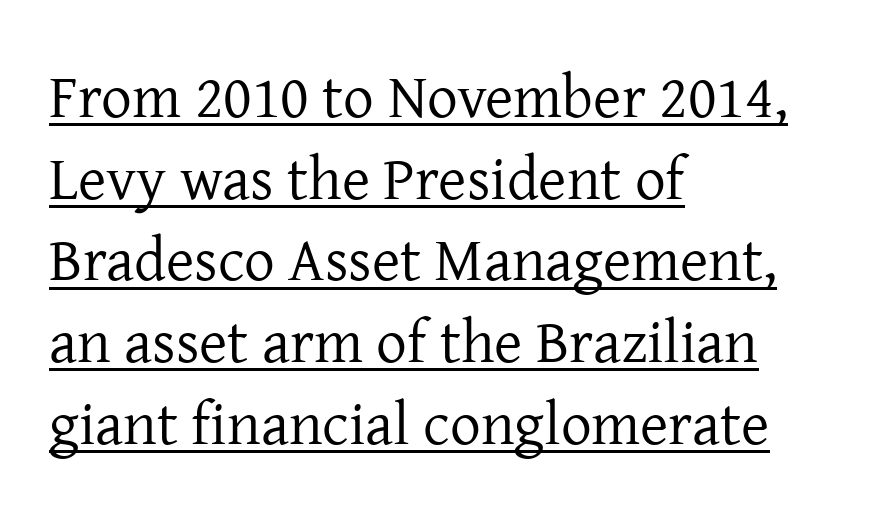
The image shows 61 px regular-weight serif type, upright; set left-aligned, normal line spacing (1.34x), normal letter spacing, underlined; low stroke contrast and a medium x-height.
